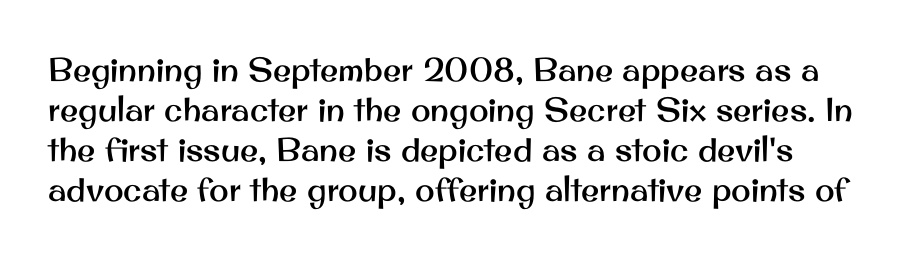
{"serif": "no", "italic": "no", "width": "normal", "stroke_contrast": "medium", "x_height": "small", "monospaced": "no", "underline": "no", "line_spacing_ratio": 1.21, "letter_spacing": "normal", "letter_spacing_em": 0.0, "glyph_px": 33}
